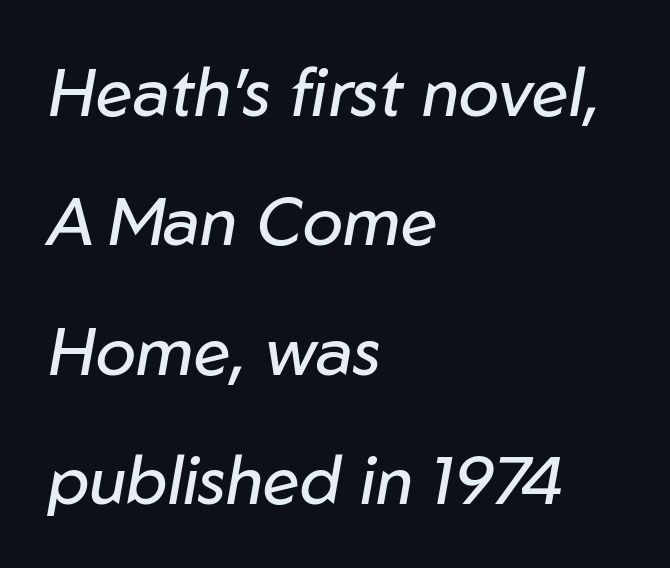
This is oblique type, the kind used for emphasis or titles. Tracking here is standard; glyphs follow each other at the usual distance. This block would shrink considerably if given ordinary leading; it's expanded now. Descender tails drop into unmarked territory.
